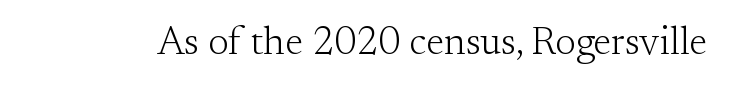
{"serif": "yes", "italic": "no", "bold": "no", "weight": "light", "width": "normal", "stroke_contrast": "medium", "x_height": "small", "monospaced": "no", "underline": "no", "letter_spacing": "normal", "letter_spacing_em": 0.0, "glyph_px": 39}
